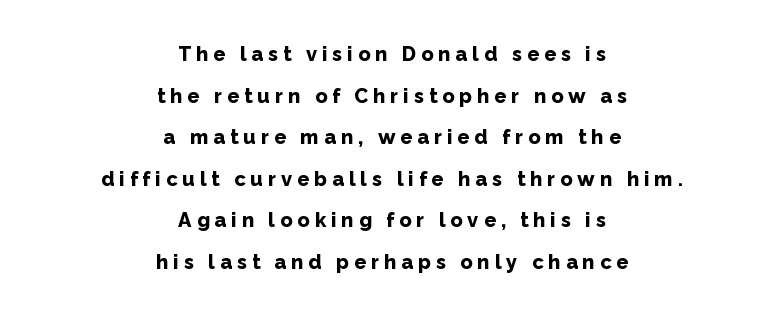
Q: Is the text bold? A: Yes.
Q: Is the text italic (slanted)? A: No, it is upright.
Q: Is the text underlined? A: No.
Q: How is the paragraph aligned? A: Centered.
Q: Is the spacing between letters normal or unusually wide? A: Unusually wide.
Q: Is the spacing between lines tight, normal or loose? A: Loose.
